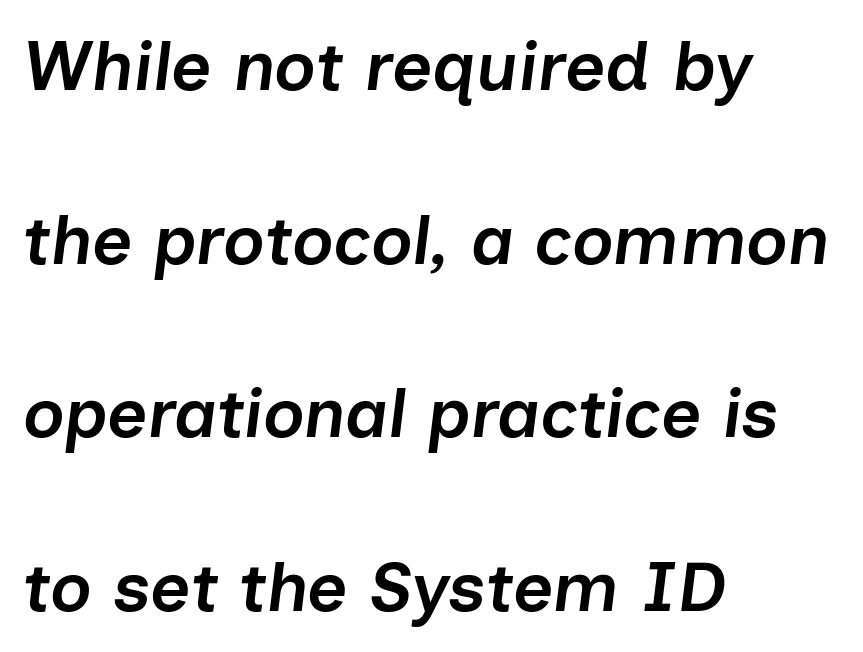
This is the in-between weight designers call semibold or demi. The font's italic variant was chosen for this text. Rule under the text: the space is simply empty. Summary of vertical rhythm: relaxed, with wide interline spacing. Alignment: flush left. The letters sit at their default tracking, neither squeezed nor spread.
